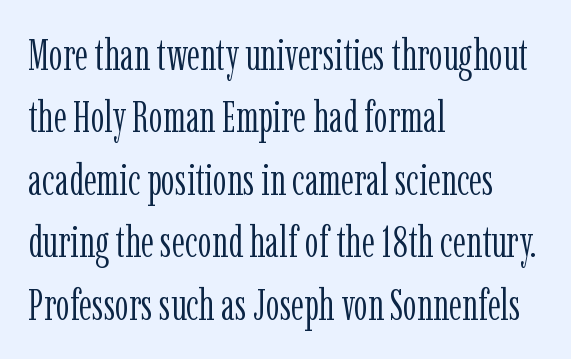
{"serif": "yes", "italic": "no", "bold": "no", "weight": "light", "width": "condensed", "stroke_contrast": "low", "x_height": "medium", "monospaced": "no", "underline": "no", "align": "left", "line_spacing": "normal", "line_spacing_ratio": 1.42, "letter_spacing": "normal", "letter_spacing_em": 0.0, "glyph_px": 44}
